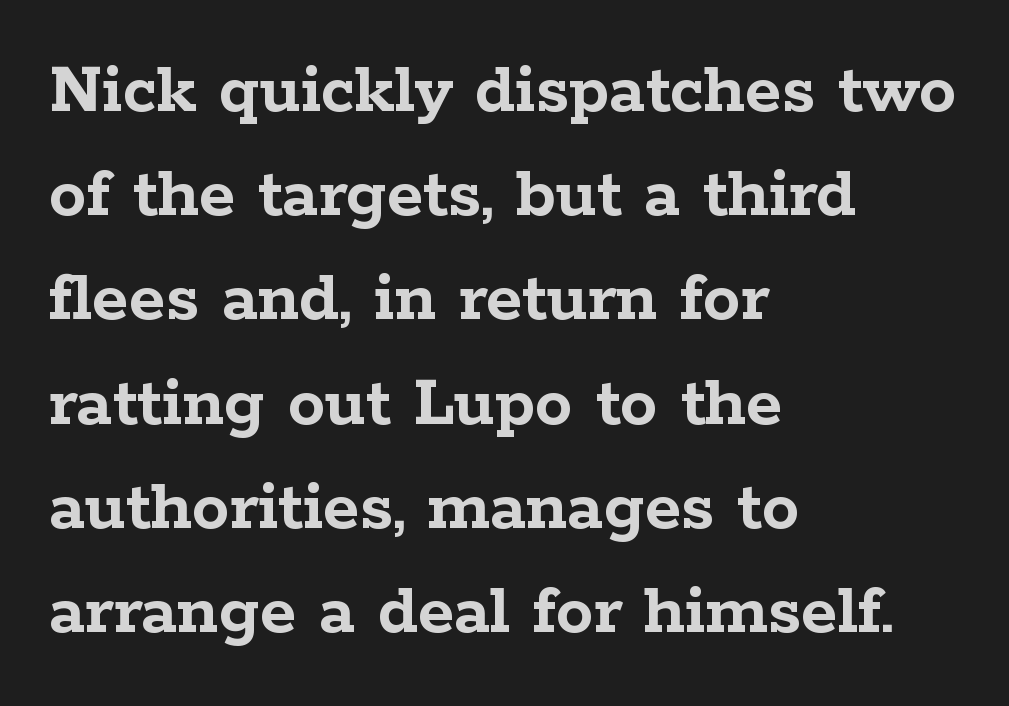
The image shows 75 px semibold, wide serif type, upright; set left-aligned, normal line spacing (1.39x), normal letter spacing, not underlined; low stroke contrast and a medium x-height.
